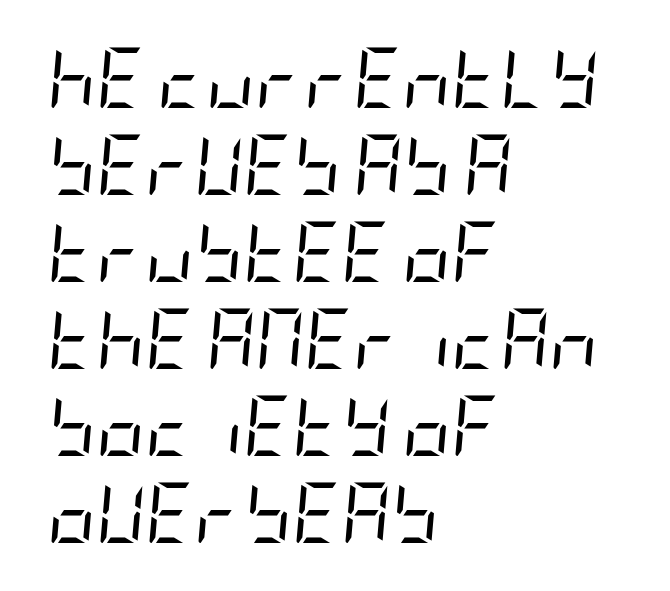
Notice how descenders clear the ascenders below comfortably — that's standard leading. Characters are canted at an angle relative to the baseline's perpendicular. The strokes carry an ordinary text weight at most. One-word summary of the alignment: left. Honestly, the letter spacing is just normal — you wouldn't notice it.
